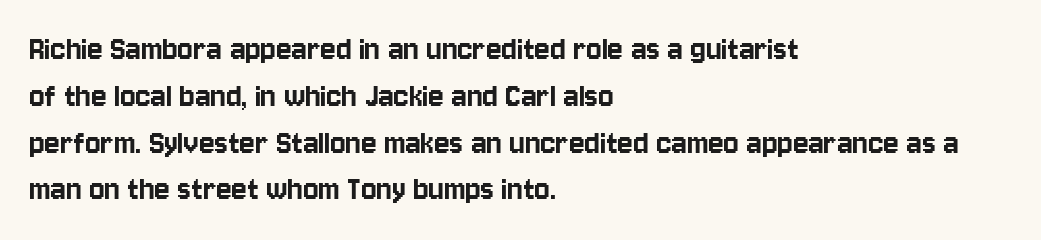
The image shows 36 px condensed sans-serif type, upright; set left-aligned, normal line spacing (1.3x), normal letter spacing, not underlined; low stroke contrast and a large x-height.
